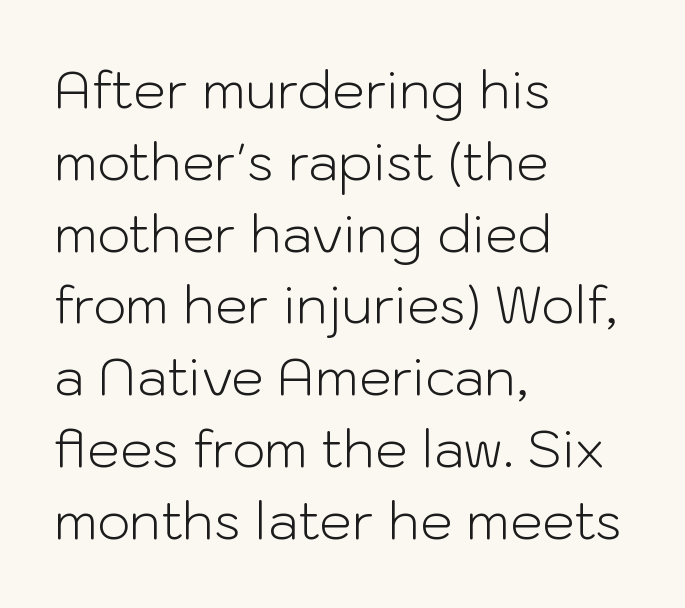
Q: Is the text bold? A: No.
Q: Is the text italic (slanted)? A: No, it is upright.
Q: Is the typeface a serif or a sans-serif typeface? A: Sans-serif.
Q: Is the text underlined? A: No.
Q: How is the paragraph aligned? A: Left-aligned.
Q: Is the spacing between letters normal or unusually wide? A: Normal.
Q: Is the spacing between lines tight, normal or loose? A: Normal.
Q: Width (condensed, normal, or wide)? A: Normal.
Q: Stroke contrast? A: Low.
Q: x-height? A: Medium.
Q: Monospaced? A: No.
